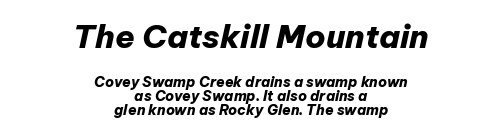
Which chunk is bigger? The first one — the top block dwarfs the bottom. Each letter keeps its own natural width here, so spacing adapts to shape. Short and long lines alike share a common midpoint. Honestly, there is no underline to notice here at all. Is the type slanted? Yes — the strokes lean at a clear angle. The rendering uses a small line-height, squeezing the rows.
